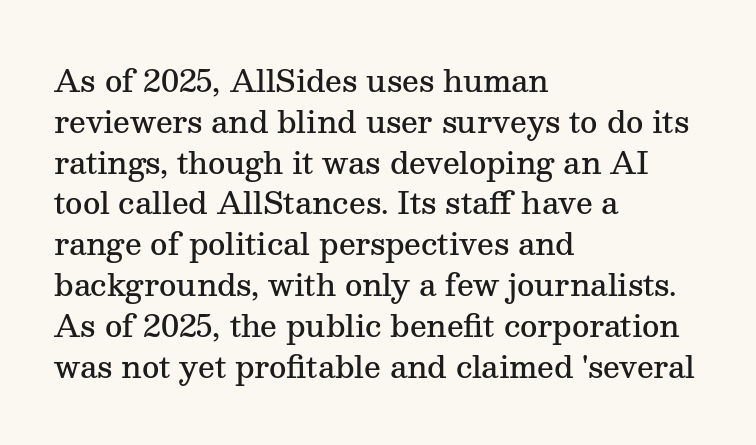
Q: Is the text bold? A: Semi-bold.
Q: Is the text italic (slanted)? A: No, it is upright.
Q: Is the typeface a serif or a sans-serif typeface? A: Serif.
Q: Is the text underlined? A: No.
Q: How is the paragraph aligned? A: Left-aligned.
Q: Is the spacing between letters normal or unusually wide? A: Normal.
Q: Is the spacing between lines tight, normal or loose? A: Normal.
Q: Width (condensed, normal, or wide)? A: Normal.
Q: Stroke contrast? A: Medium.
Q: x-height? A: Medium.
Q: Monospaced? A: No.
